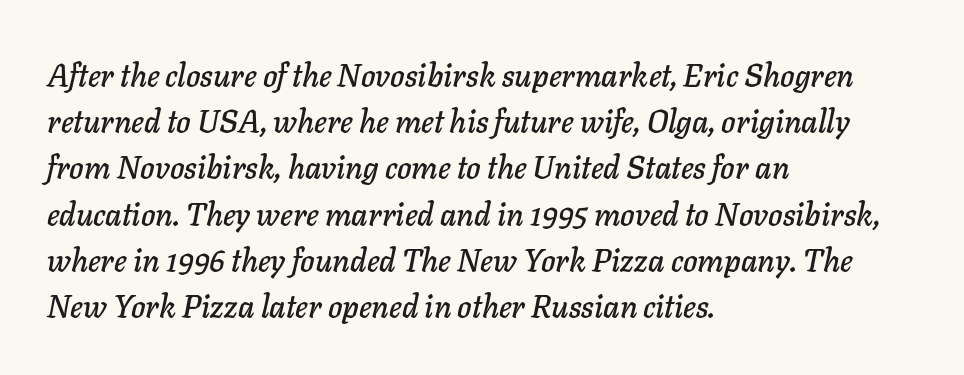
Proportional: the letters do not fall into vertical columns. The text block is weighted toward the left margin, trailing off unevenly rightward. The baseline area is clear. The line-height multiplier appears to be the usual default.
